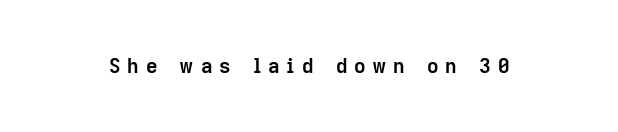
The image shows 20 px bold type, upright; set unusually wide letter spacing (+0.34 em), not underlined.
